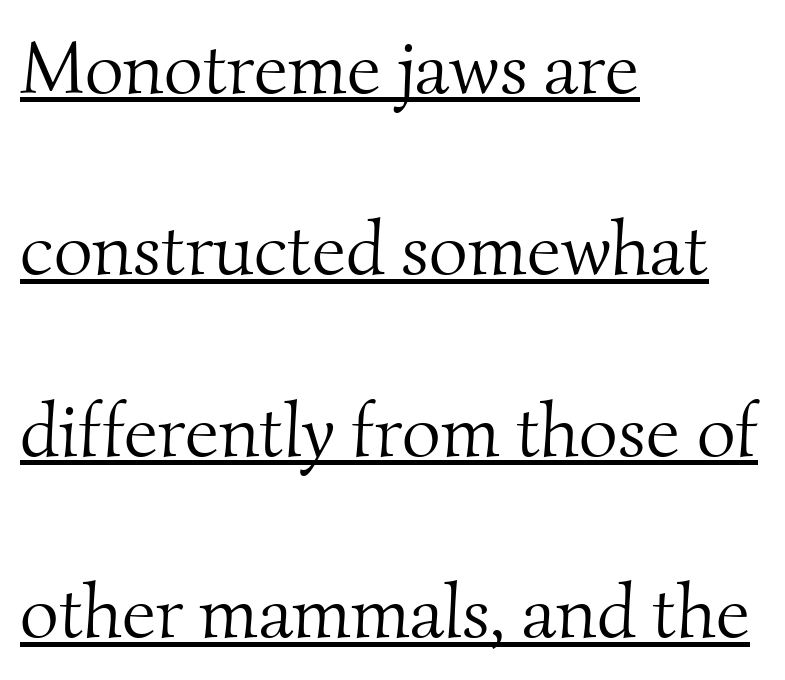
{"serif": "yes", "bold": "no", "weight": "light", "width": "normal", "stroke_contrast": "medium", "x_height": "small", "monospaced": "no", "underline": "yes", "align": "left", "line_spacing": "loose", "line_spacing_ratio": 2.42, "letter_spacing": "normal", "letter_spacing_em": 0.0, "glyph_px": 75}
